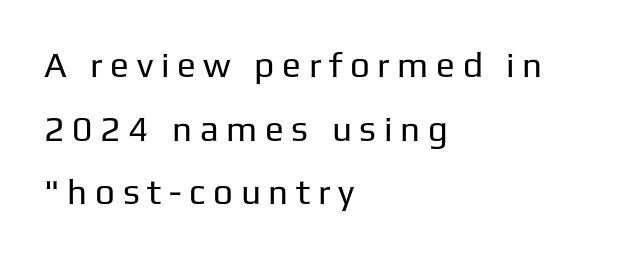
Q: Is the text bold? A: No.
Q: Is the text italic (slanted)? A: No, it is upright.
Q: Is the typeface a serif or a sans-serif typeface? A: Sans-serif.
Q: Is the text underlined? A: No.
Q: How is the paragraph aligned? A: Left-aligned.
Q: Is the spacing between letters normal or unusually wide? A: Unusually wide.
Q: Width (condensed, normal, or wide)? A: Normal.
Q: Stroke contrast? A: Low.
Q: x-height? A: Medium.
Q: Monospaced? A: No.
